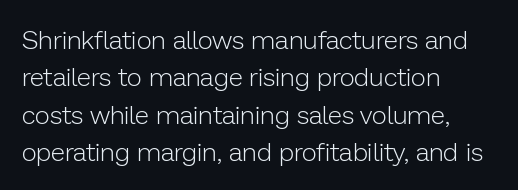
Q: Is the text bold? A: No.
Q: Is the text italic (slanted)? A: No, it is upright.
Q: Is the text underlined? A: No.
Q: How is the paragraph aligned? A: Left-aligned.
Q: Is the spacing between letters normal or unusually wide? A: Normal.
Q: Is the spacing between lines tight, normal or loose? A: Normal.
